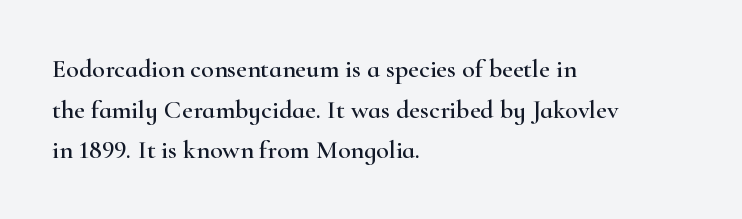
The image shows 26 px text type, upright; set left-aligned, normal line spacing (1.56x), normal letter spacing, not underlined.
